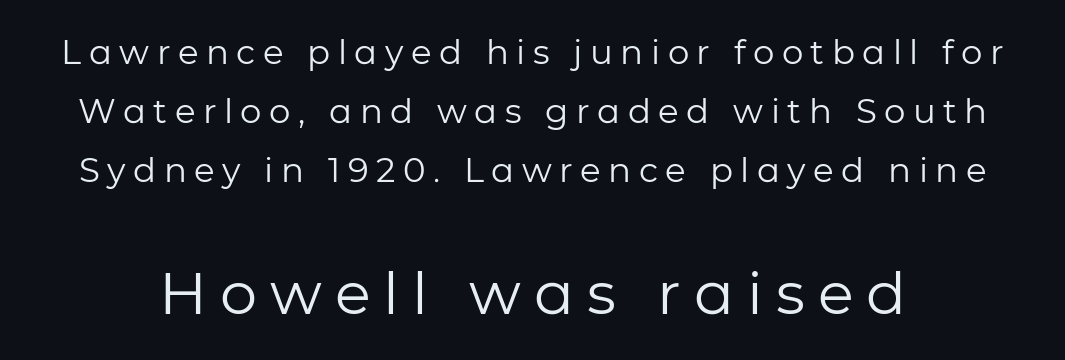
If you drew a line through each stem, it would be perfectly vertical. Typesetter's note — lower block bumped up in size, upper block left smaller. The letters look calm and open, with moderate or lighter stems. Plain, unruled lines of type. In terms of letterspacing, this is a distinctly airy, spread setting.
